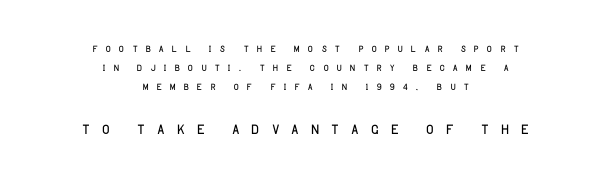
{"italic": "no", "bold": "no", "underline": "no", "align": "center", "line_spacing": "normal", "line_spacing_ratio": 1.37, "letter_spacing": "wide", "letter_spacing_em": 0.49, "larger_block": "second", "size_ratio": 1.5, "glyph_px": 21}
